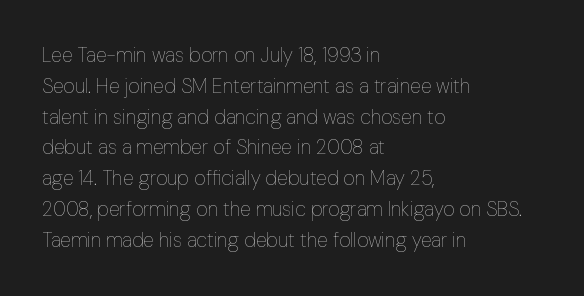
The image shows 20 px text type, upright; set left-aligned, normal line spacing (1.54x), normal letter spacing, not underlined.
